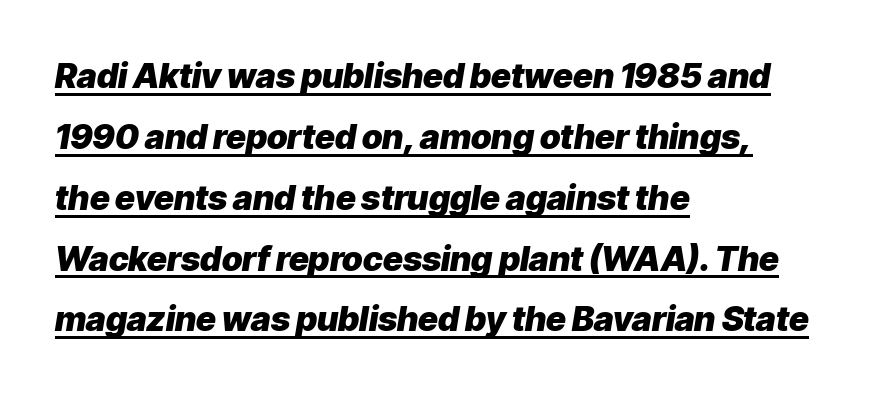
{"italic": "yes", "lean": "right", "slant_degrees": 9, "bold": "yes", "weight": "heavy", "width": "normal", "stroke_contrast": "low", "x_height": "medium", "monospaced": "no", "underline": "yes", "align": "left", "line_spacing_ratio": 1.79, "letter_spacing": "normal", "letter_spacing_em": 0.0, "glyph_px": 34}
